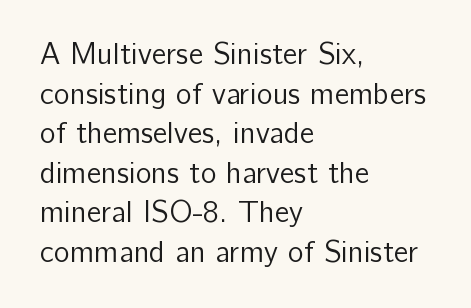
Each letter keeps its own natural width here, so spacing adapts to shape. Line beginnings align vertically; line endings do not. The characters display no serif detailing; their extremities are plain. The designer left line spacing at the default. Honestly, there is no underline to notice here at all.
